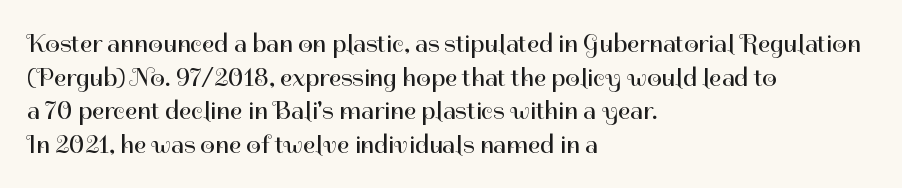
The image shows 26 px text type, upright; set left-aligned, normal line spacing (1.29x), normal letter spacing, not underlined.
